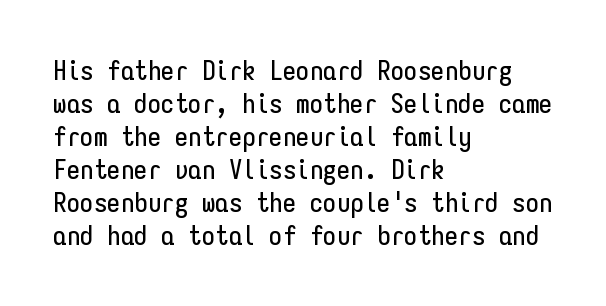
Q: Is the text italic (slanted)? A: No, it is upright.
Q: Is the text underlined? A: No.
Q: How is the paragraph aligned? A: Left-aligned.
Q: Is the spacing between letters normal or unusually wide? A: Normal.
